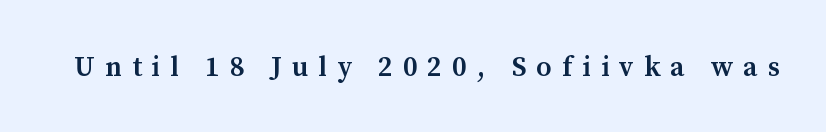
The image shows 28 px semibold serif type, upright; set unusually wide letter spacing (+0.36 em), not underlined; medium stroke contrast and a medium x-height.
